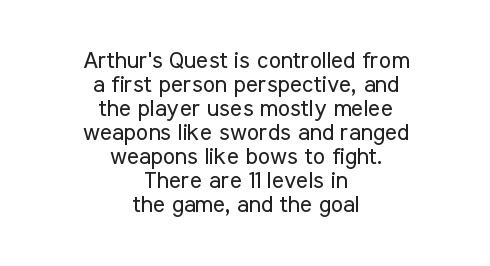
Q: Is the text bold? A: No.
Q: Is the text italic (slanted)? A: No, it is upright.
Q: Is the text underlined? A: No.
Q: How is the paragraph aligned? A: Centered.
Q: Is the spacing between letters normal or unusually wide? A: Normal.
Q: Is the spacing between lines tight, normal or loose? A: Tight.
